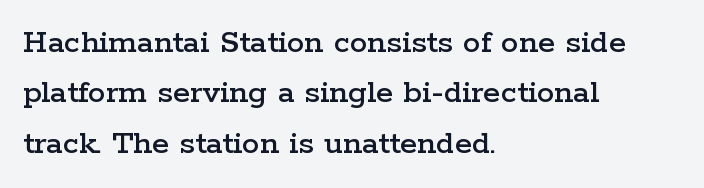
When letters stand straight like this, we call the style roman or upright. The letters advance in unequal steps, a hallmark of proportional type. The gaps between neighbouring characters are ordinary and unremarkable. The paragraph has a hard left edge and a soft right edge.
